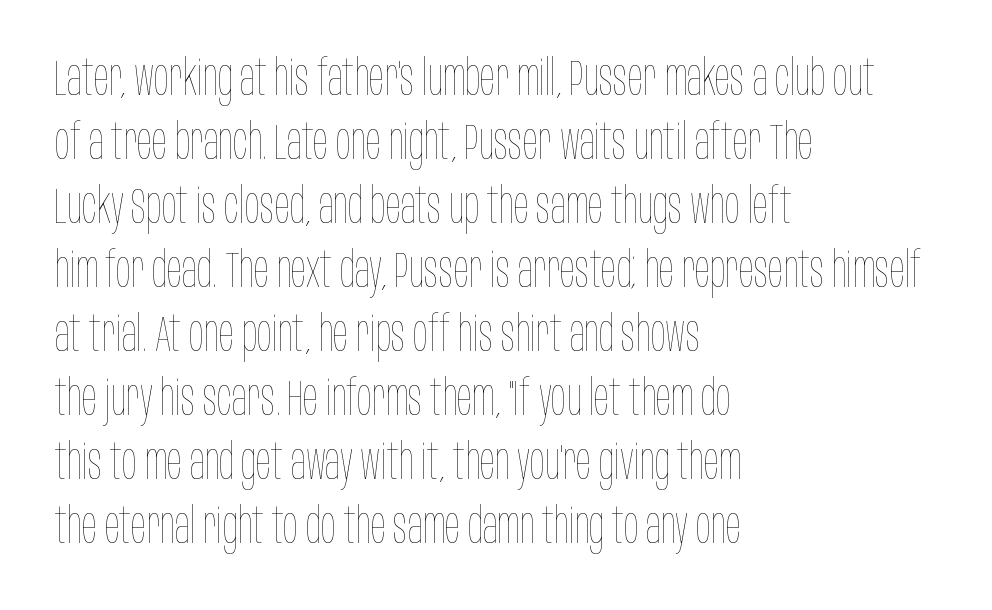
Caption: standard tracking, unaltered. Summary of vertical rhythm: regular, with standard interline spacing. Italic? Not at all — the glyphs are vertical. This rendering features lettering with no underline. Each letter keeps its own natural width here, so spacing adapts to shape.
